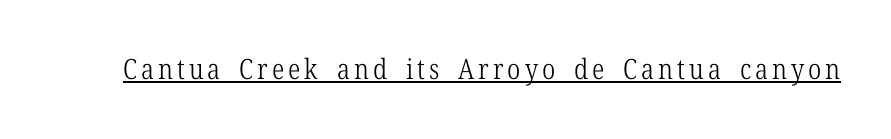
Q: Is the text bold? A: No.
Q: Is the text italic (slanted)? A: No, it is upright.
Q: Is the typeface a serif or a sans-serif typeface? A: Serif.
Q: Is the text underlined? A: Yes.
Q: Width (condensed, normal, or wide)? A: Condensed.
Q: Stroke contrast? A: Low.
Q: x-height? A: Medium.
Q: Monospaced? A: No.
